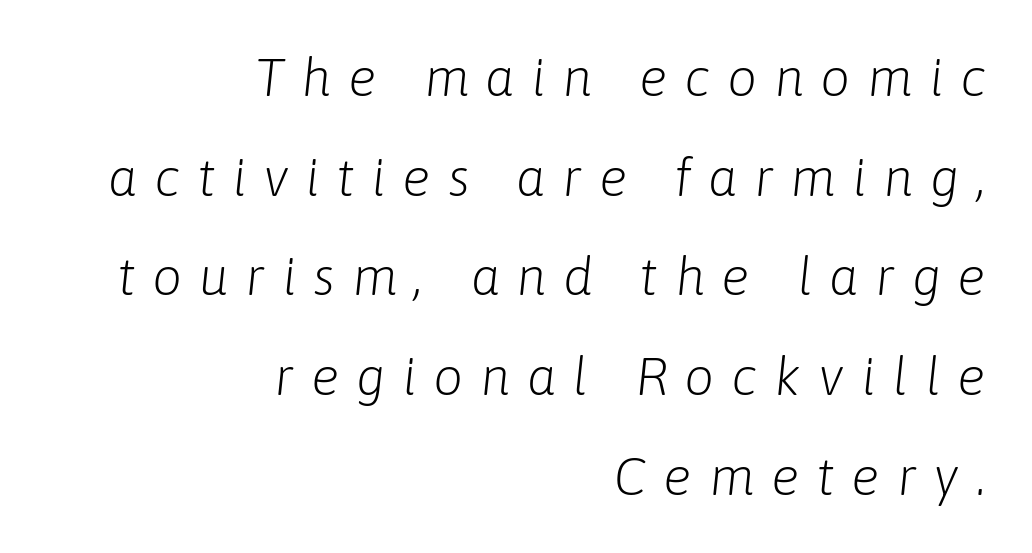
Q: Is the text bold? A: No.
Q: Is the text italic (slanted)? A: Yes, it leans right by about 6 degrees.
Q: Is the text underlined? A: No.
Q: How is the paragraph aligned? A: Right-aligned.
Q: Is the spacing between letters normal or unusually wide? A: Unusually wide.
Q: Width (condensed, normal, or wide)? A: Normal.
Q: Stroke contrast? A: Low.
Q: x-height? A: Medium.
Q: Monospaced? A: No.
